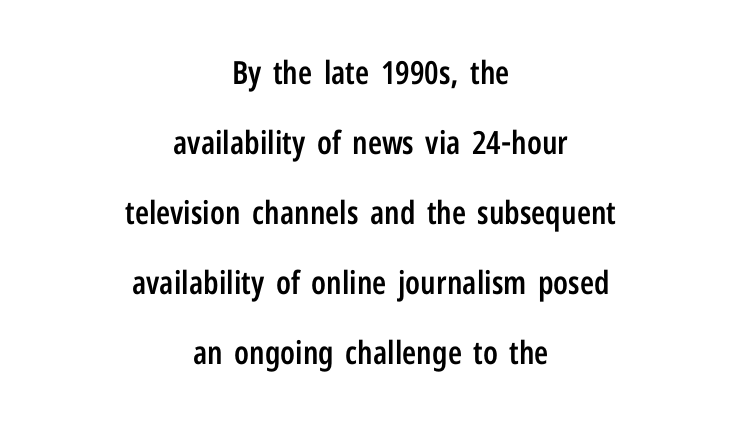
Is this a fixed-width face? No — the glyphs have proportional, varying widths. Unlike italic type, these characters show no tilt at all. Descenders are the only things crossing below the line. The passage shown is typeset with a sans-serif family. The designer dialed line spacing up above the default. The type is set solid horizontally, with unmodified tracking.
